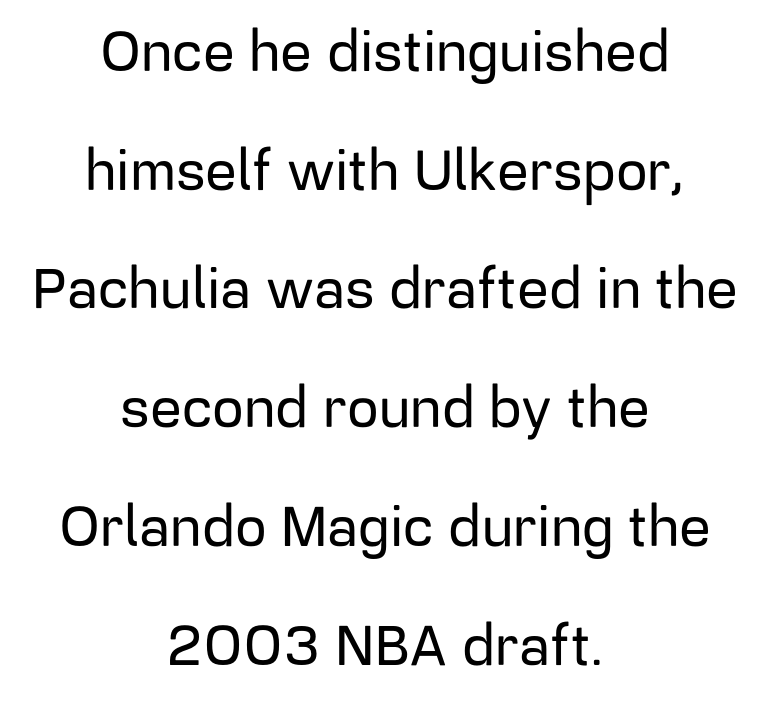
A sans-serif font was chosen for this passage. Compared with typical paragraphs, the rows here are farther apart. This sample has the flowing, uneven cadence of proportional lettering. Vertical strokes here are truly vertical. The tracking reads as untouched default to a designer's eye.
